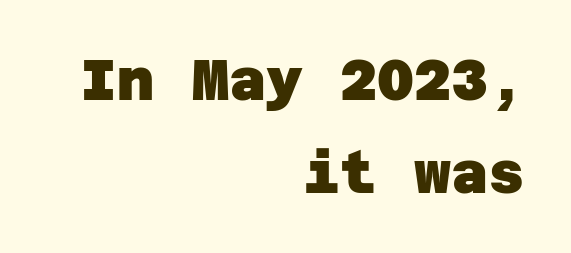
The image shows 57 px heavy sans-serif type; set right-aligned, normal line spacing (1.63x), normal letter spacing, not underlined; low stroke contrast and a large x-height.
